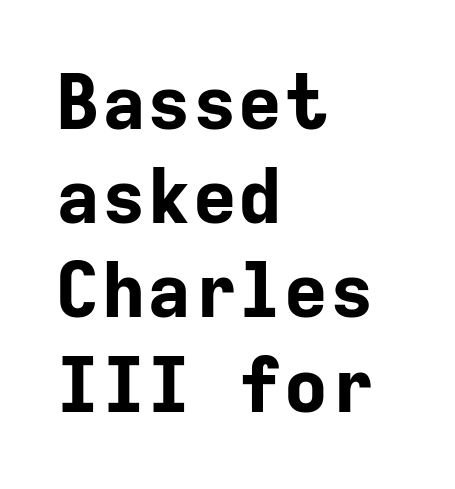
The image shows 76 px bold sans-serif type, upright, monospaced; set left-aligned, line spacing 1.24x, normal letter spacing, not underlined; low stroke contrast and a medium x-height.
